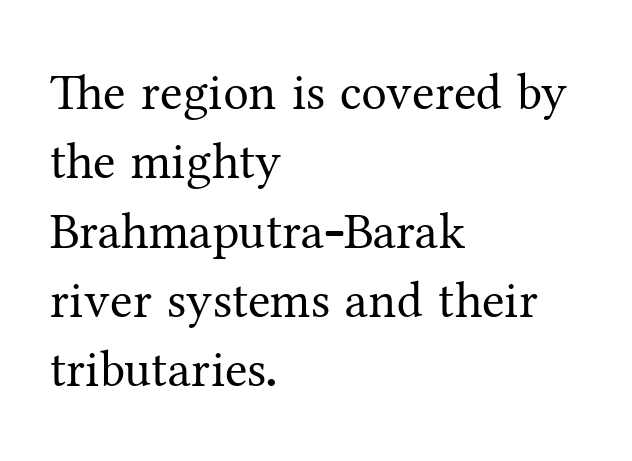
{"serif": "yes", "italic": "no", "bold": "no", "weight": "regular", "width": "normal", "stroke_contrast": "medium", "x_height": "medium", "monospaced": "no", "underline": "no", "align": "left", "line_spacing": "normal", "line_spacing_ratio": 1.36, "letter_spacing": "normal", "letter_spacing_em": 0.0, "glyph_px": 51}
